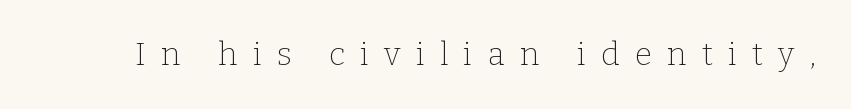
Quick note: underline off. The glyphs in this specimen are seriffed. This sample has the flowing, uneven cadence of proportional lettering. A typesetter would mark this as roman, not italic. These glyphs show unthickened strokes, regular width or finer. Substantial extra tracking has been applied to these lines.
